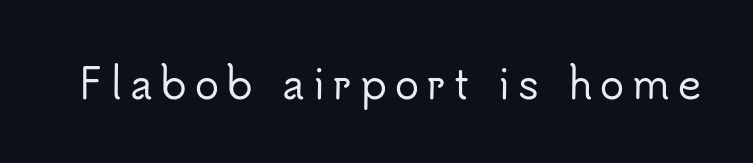
{"serif": "no", "italic": "no", "width": "normal", "stroke_contrast": "low", "x_height": "small", "monospaced": "no", "underline": "no", "letter_spacing": "wide", "letter_spacing_em": 0.2, "glyph_px": 40}
